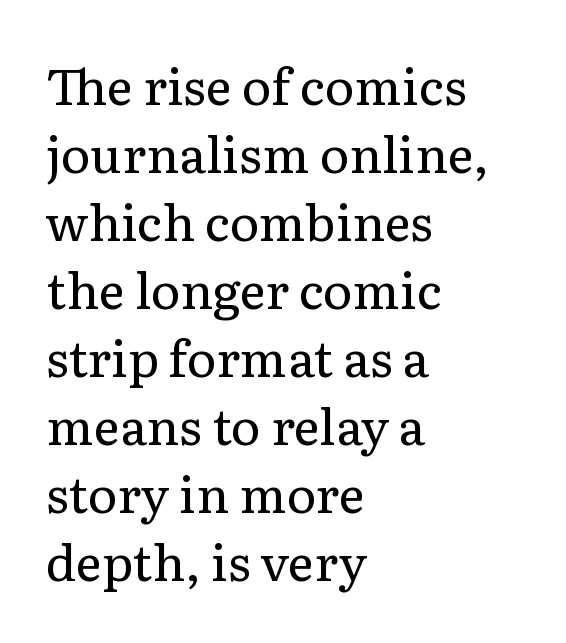
Short and long lines alike share a common starting point at left. Stems here are at most as thick as an everyday book face. Reading down the column, the eye jumps a familiar distance to each next line. You could not count columns in this text — the font is proportionally spaced. In terms of posture, this sample is upright.
